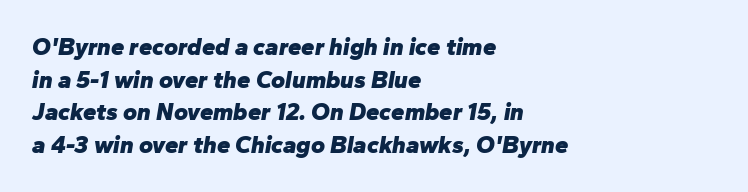
Beneath every word, the page is bare. The letters are bold, with thick, heavy strokes. This sample uses plain, unmodified letter spacing. The rows are spaced the way most documents space them.
